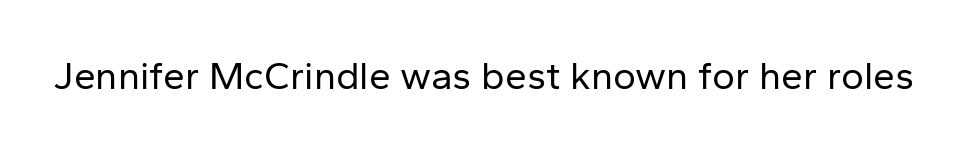
Q: Is the text bold? A: No.
Q: Is the text italic (slanted)? A: No, it is upright.
Q: Is the typeface a serif or a sans-serif typeface? A: Sans-serif.
Q: Is the text underlined? A: No.
Q: Is the spacing between letters normal or unusually wide? A: Normal.
Q: Width (condensed, normal, or wide)? A: Normal.
Q: Stroke contrast? A: Low.
Q: x-height? A: Medium.
Q: Monospaced? A: No.
